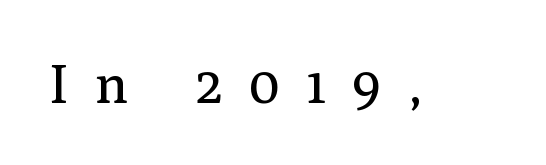
Q: Is the text bold? A: No.
Q: Is the text italic (slanted)? A: No, it is upright.
Q: Is the typeface a serif or a sans-serif typeface? A: Serif.
Q: Is the text underlined? A: No.
Q: Is the spacing between letters normal or unusually wide? A: Unusually wide.
Q: Width (condensed, normal, or wide)? A: Normal.
Q: Stroke contrast? A: Medium.
Q: x-height? A: Medium.
Q: Monospaced? A: No.
